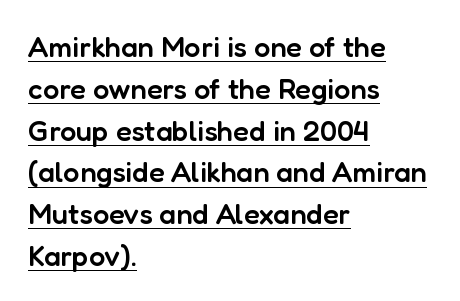
Glance below the letters and you will spot a drawn line. The passage shown is typed in a proportional face where columns would drift. Is the type bold? Partly — it's a semibold, heavier than regular but not fully bold. How are the letters spaced? Ordinarily, with no added tracking. Where is the straight margin? On the left. The leading is moderate, giving the passage an even texture.
